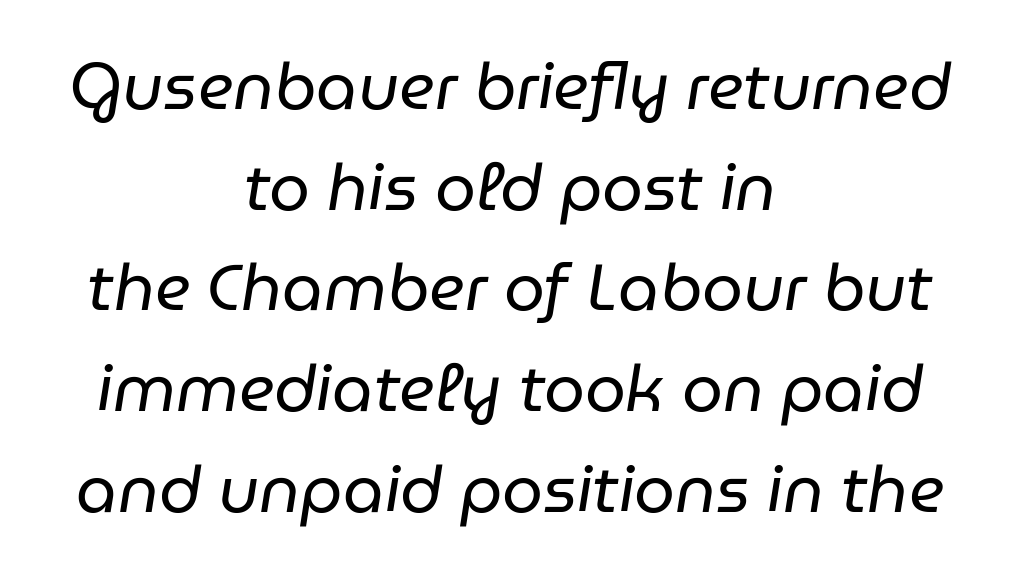
{"italic": "yes", "lean": "right", "slant_degrees": 9, "bold": "no", "weight": "regular", "width": "normal", "stroke_contrast": "low", "x_height": "medium", "monospaced": "no", "underline": "no", "align": "center", "line_spacing": "normal", "line_spacing_ratio": 1.55, "letter_spacing": "normal", "letter_spacing_em": 0.0, "glyph_px": 65}
